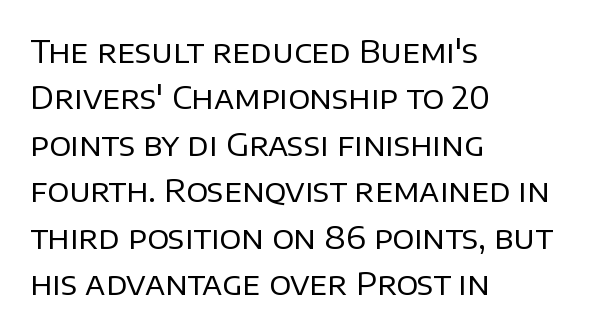
The image shows 32 px regular-weight sans-serif type, upright; set left-aligned, normal line spacing (1.45x), normal letter spacing, not underlined; low stroke contrast and a large x-height.
